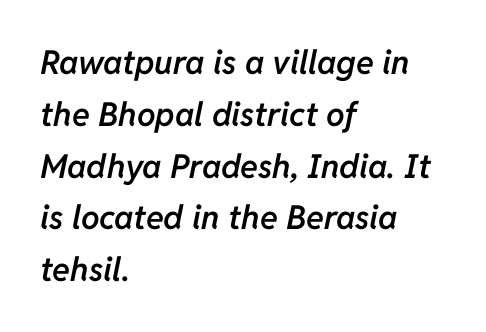
{"italic": "yes", "lean": "right", "slant_degrees": 11, "bold": "semi", "weight": "semibold", "width": "normal", "stroke_contrast": "low", "x_height": "medium", "monospaced": "no", "underline": "no", "align": "left", "line_spacing": "normal", "line_spacing_ratio": 1.57, "letter_spacing": "normal", "letter_spacing_em": 0.0, "glyph_px": 33}
